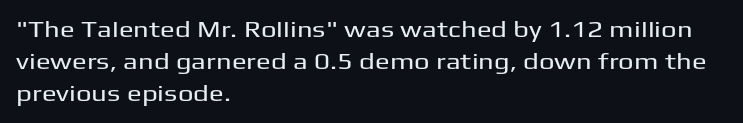
Q: Is the text italic (slanted)? A: No, it is upright.
Q: Is the text underlined? A: No.
Q: How is the paragraph aligned? A: Left-aligned.
Q: Is the spacing between letters normal or unusually wide? A: Normal.
Q: Is the spacing between lines tight, normal or loose? A: Normal.
